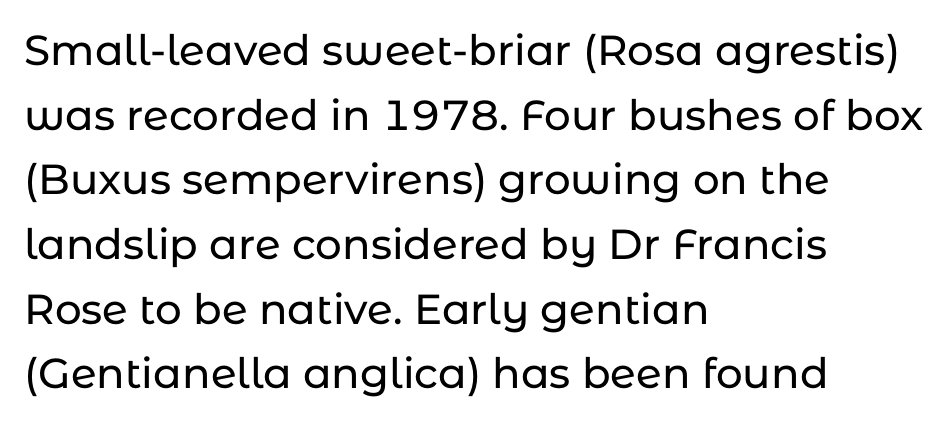
Is this a fixed-width face? No — the glyphs have proportional, varying widths. The foot of each line stays bare and open. What's the leading like? Ordinary, nothing unusual. If you drew a line through each stem, it would be perfectly vertical. The line texture is even and compact thanks to regular tracking.
